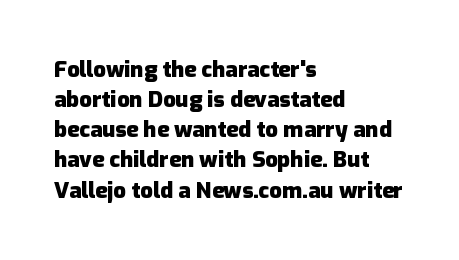
Q: Is the text bold? A: Yes.
Q: Is the text italic (slanted)? A: No, it is upright.
Q: Is the text underlined? A: No.
Q: How is the paragraph aligned? A: Left-aligned.
Q: Is the spacing between letters normal or unusually wide? A: Normal.
Q: Is the spacing between lines tight, normal or loose? A: Normal.
